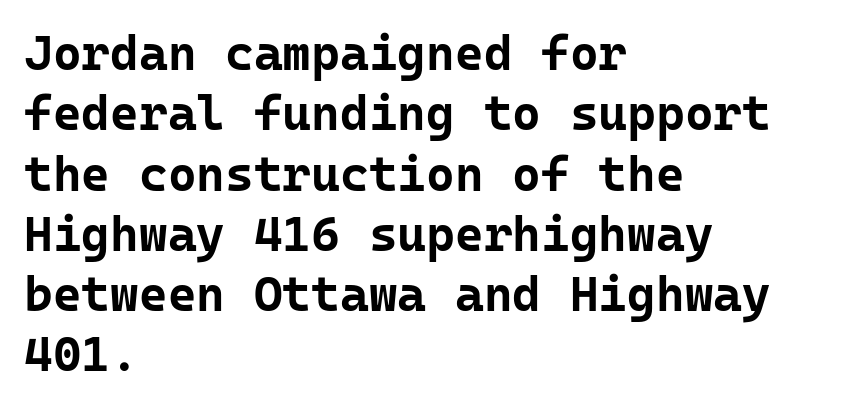
The image shows 49 px bold sans-serif type, upright, monospaced; set left-aligned, line spacing 1.23x, normal letter spacing, not underlined; low stroke contrast and a medium x-height.
